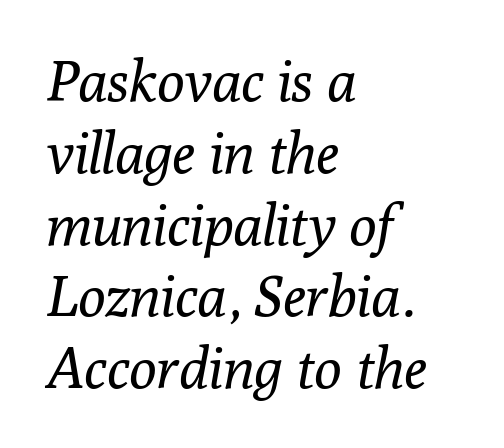
The image shows 57 px regular-weight serif type, italic (leaning right); set left-aligned, normal line spacing (1.26x), normal letter spacing, not underlined; low stroke contrast and a medium x-height.
